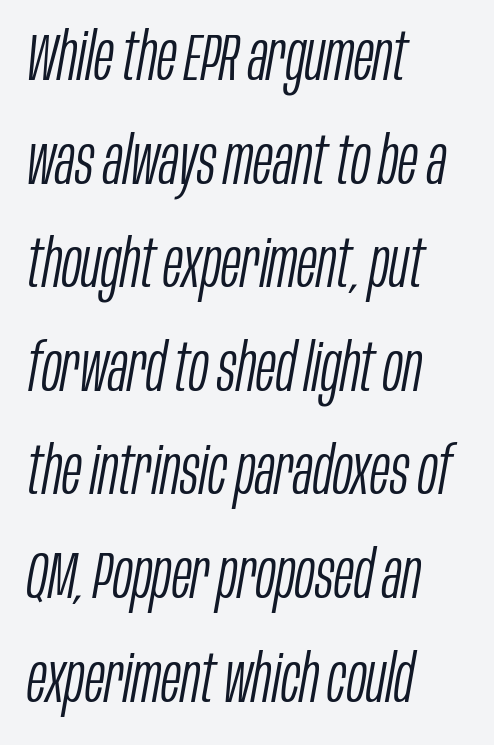
Each stroke keeps to a modest, everyday thickness or less. The block of text has a typical density, with ordinary space between rows. Designer's note — italics engaged. The rendering uses natural spacing where letterforms have individual widths. Characters follow at the spacing the type designer built in.
